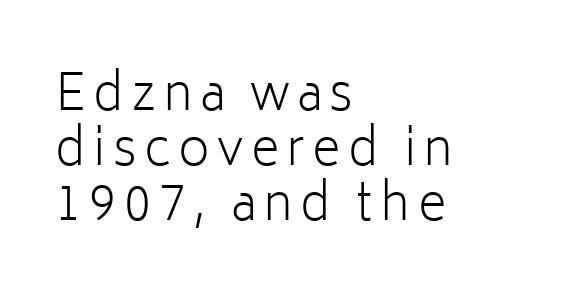
The image shows 49 px light sans-serif type, upright; set left-aligned, tight line spacing (1.12x), not underlined; low stroke contrast and a medium x-height.
